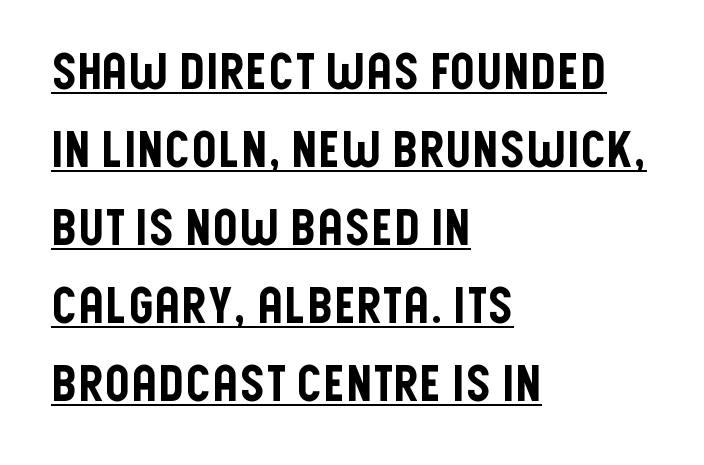
Designer's note — italics off, roman on. This sample has the flowing, uneven cadence of proportional lettering. Honestly, the letter spacing is just normal — you wouldn't notice it. Vertically, the passage feels balanced, rows spaced as you'd expect. The passage shown is typeset with a sans-serif family. The text block is weighted toward the left margin, trailing off unevenly rightward.
